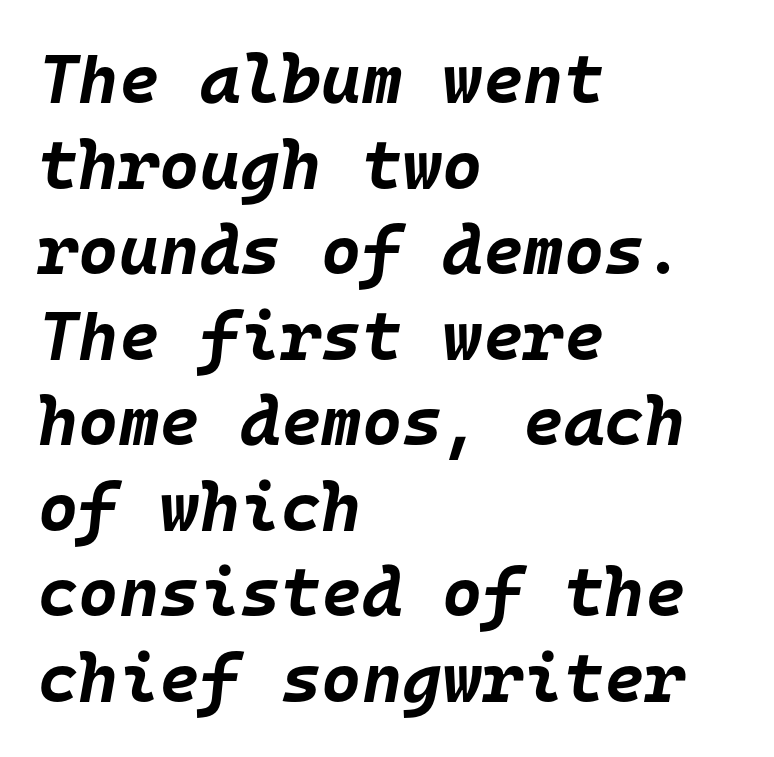
A typesetter would call this monospace, since all characters share one set width. Descenders are the only things crossing below the line. Looking at the ascenders, they clearly lean. These lines keep a tight, regular rhythm from letter to letter.
